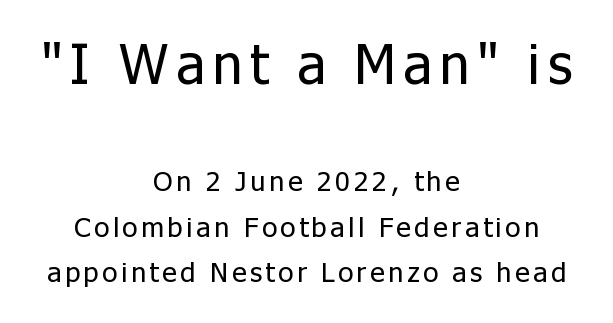
The image shows 56 px regular-weight sans-serif type, upright; set centered, normal line spacing (1.63x), not underlined; the first (top) block is 2.0x larger; low stroke contrast and a medium x-height.
